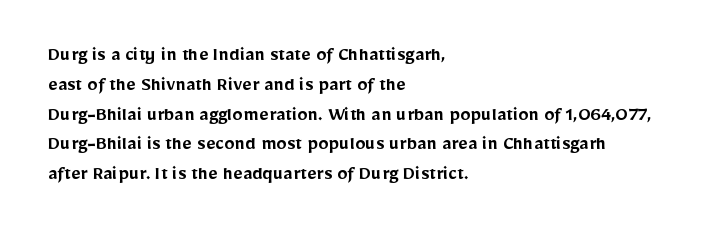
The image shows 21 px text type, upright; set left-aligned, normal line spacing (1.42x), normal letter spacing, not underlined.
